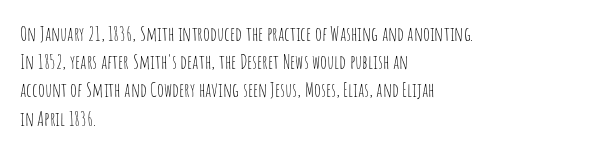
The image shows 20 px text type, upright; set left-aligned, normal line spacing (1.41x), normal letter spacing, not underlined.
